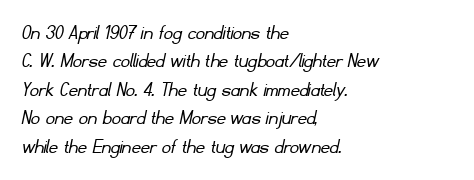
Q: Is the text bold? A: No.
Q: Is the text underlined? A: No.
Q: How is the paragraph aligned? A: Left-aligned.
Q: Is the spacing between letters normal or unusually wide? A: Normal.
Q: Is the spacing between lines tight, normal or loose? A: Normal.
